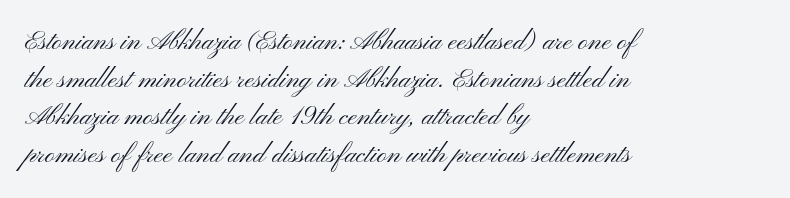
Q: Is the text bold? A: No.
Q: Is the text italic (slanted)? A: Yes.
Q: Is the text underlined? A: No.
Q: How is the paragraph aligned? A: Left-aligned.
Q: Is the spacing between letters normal or unusually wide? A: Normal.
Q: Is the spacing between lines tight, normal or loose? A: Normal.
